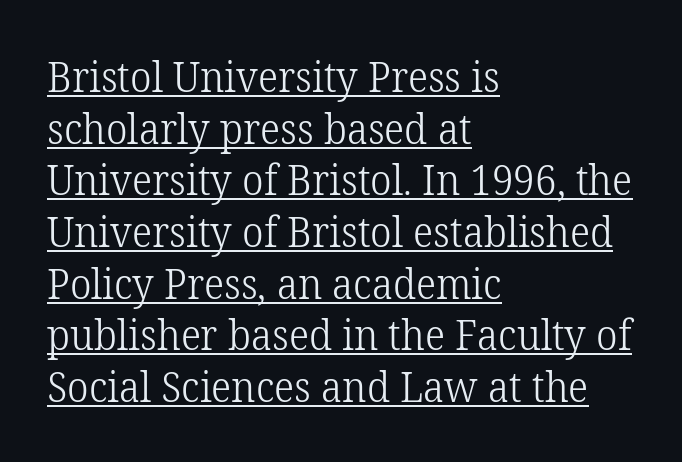
Q: Is the text bold? A: No.
Q: Is the text italic (slanted)? A: No, it is upright.
Q: Is the typeface a serif or a sans-serif typeface? A: Serif.
Q: Is the text underlined? A: Yes.
Q: How is the paragraph aligned? A: Left-aligned.
Q: Is the spacing between letters normal or unusually wide? A: Normal.
Q: Width (condensed, normal, or wide)? A: Normal.
Q: Stroke contrast? A: Low.
Q: x-height? A: Medium.
Q: Monospaced? A: No.
